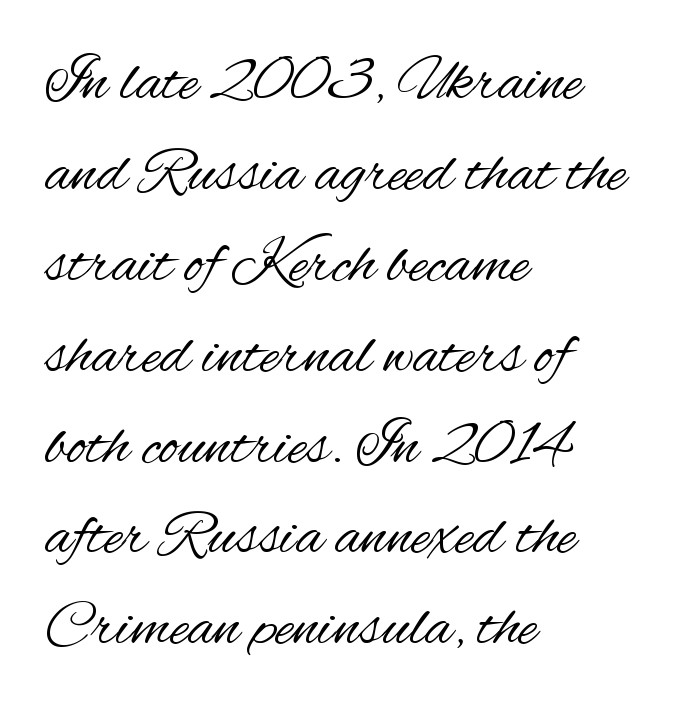
Q: Is the text bold? A: No.
Q: Is the text italic (slanted)? A: Yes.
Q: Is the typeface a serif or a sans-serif typeface? A: Sans-serif.
Q: Is the text underlined? A: No.
Q: How is the paragraph aligned? A: Left-aligned.
Q: Is the spacing between letters normal or unusually wide? A: Normal.
Q: Is the spacing between lines tight, normal or loose? A: Normal.
Q: Width (condensed, normal, or wide)? A: Condensed.
Q: Stroke contrast? A: Medium.
Q: x-height? A: Small.
Q: Monospaced? A: No.
